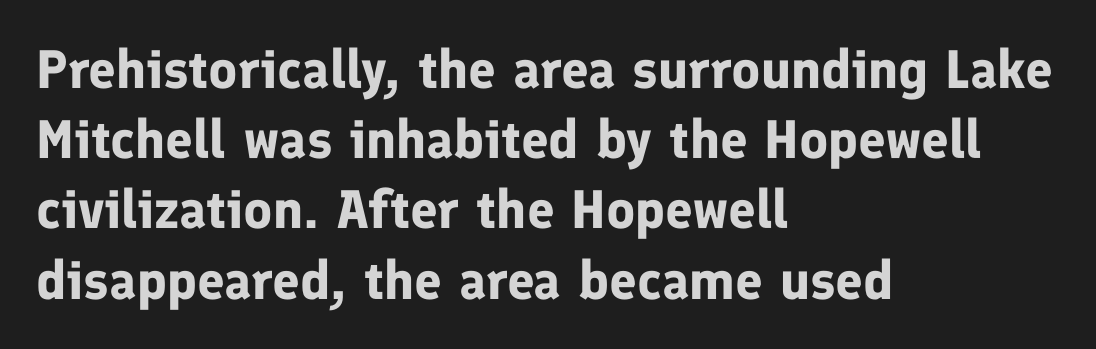
This rendering uses left alignment, leaving the right contour irregular. Stroke thickness is high; the sample reads as a true bold. The letters carry no serifs — their stems end cleanly without finishing strokes. Regarding leading, the lines here are spaced in the standard way. This sample uses plain, unmodified letter spacing.
